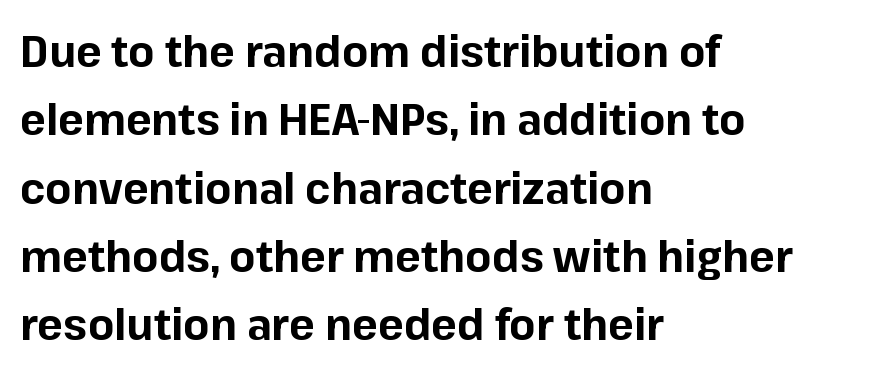
The image shows 43 px bold sans-serif type, upright; set left-aligned, normal line spacing (1.59x), normal letter spacing, not underlined; low stroke contrast and a medium x-height.
